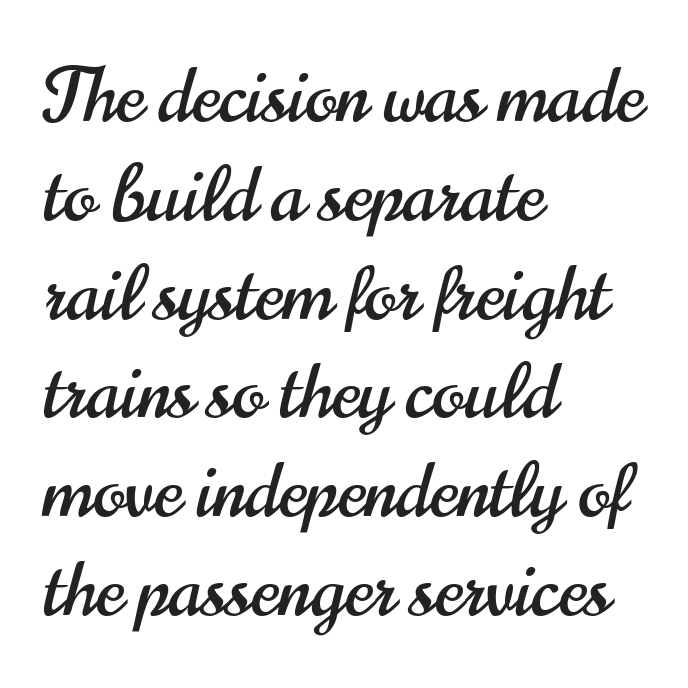
The image shows 76 px condensed sans-serif type; set left-aligned, normal line spacing (1.3x), normal letter spacing, not underlined; high stroke contrast and a small x-height.
